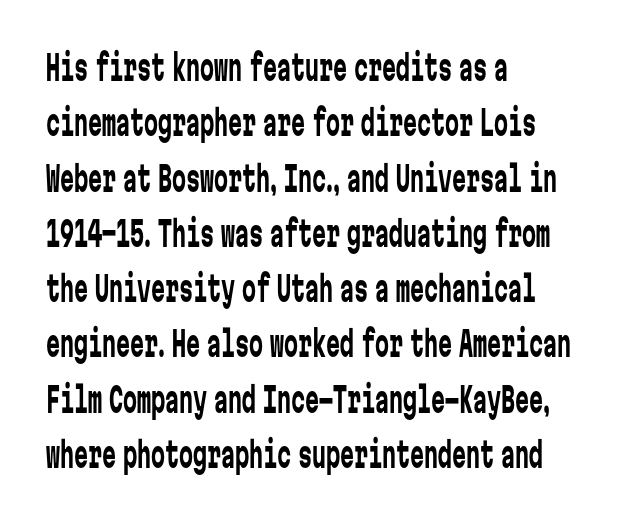
{"serif": "no", "italic": "no", "bold": "no", "weight": "regular", "width": "condensed", "stroke_contrast": "low", "x_height": "medium", "monospaced": "yes", "underline": "no", "align": "left", "line_spacing": "normal", "line_spacing_ratio": 1.58, "letter_spacing": "normal", "letter_spacing_em": 0.0, "glyph_px": 35}
